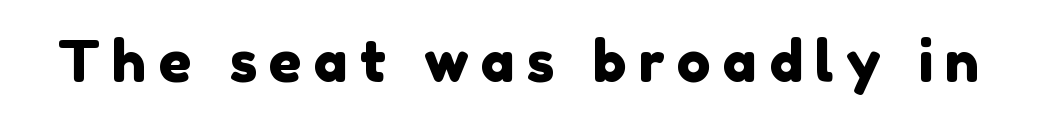
{"serif": "no", "width": "normal", "x_height": "medium", "monospaced": "no", "underline": "no", "letter_spacing": "wide", "letter_spacing_em": 0.21, "glyph_px": 57}
